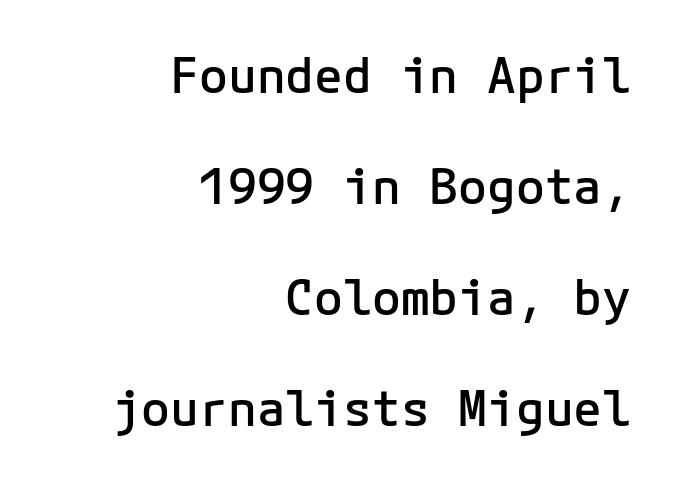
The image shows 48 px semibold sans-serif type, upright; set right-aligned, loose line spacing (2.31x), normal letter spacing, not underlined; low stroke contrast and a medium x-height.
